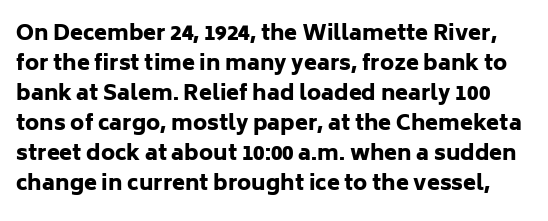
Q: Is the text bold? A: Yes.
Q: Is the text italic (slanted)? A: No, it is upright.
Q: Is the text underlined? A: No.
Q: Is the spacing between letters normal or unusually wide? A: Normal.
Q: Is the spacing between lines tight, normal or loose? A: Normal.
